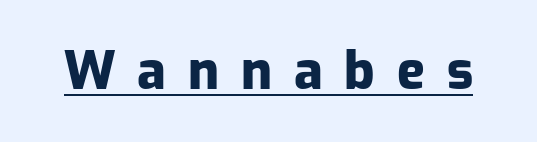
{"serif": "no", "italic": "no", "bold": "yes", "weight": "heavy", "width": "normal", "stroke_contrast": "low", "x_height": "medium", "monospaced": "no", "underline": "yes", "letter_spacing": "wide", "letter_spacing_em": 0.42, "glyph_px": 52}
